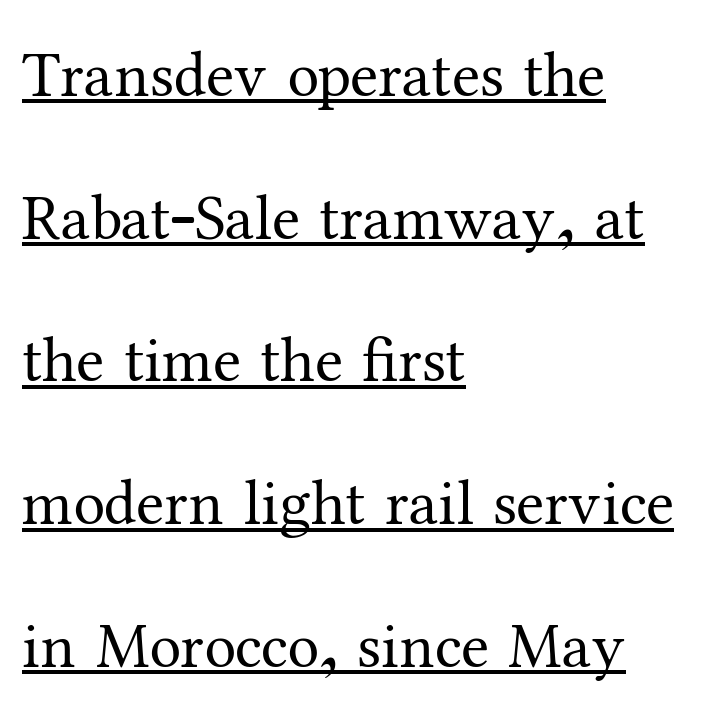
{"serif": "yes", "italic": "no", "bold": "no", "weight": "regular", "width": "normal", "stroke_contrast": "medium", "x_height": "medium", "monospaced": "no", "underline": "yes", "align": "left", "line_spacing": "loose", "line_spacing_ratio": 2.23, "letter_spacing": "normal", "letter_spacing_em": 0.0, "glyph_px": 64}
